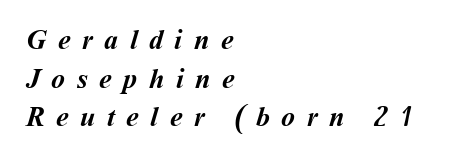
The image shows 28 px semibold type; set left-aligned, normal line spacing (1.38x), unusually wide letter spacing (+0.41 em), not underlined; medium stroke contrast and a medium x-height.
